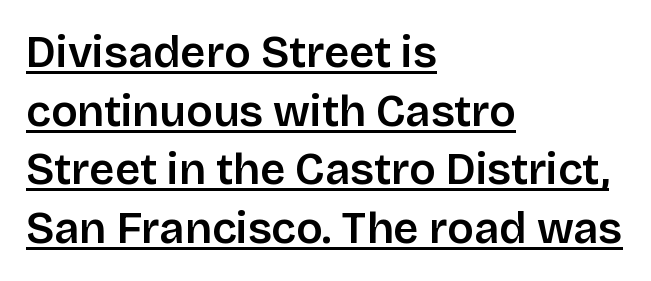
Q: Is the text italic (slanted)? A: No, it is upright.
Q: Is the typeface a serif or a sans-serif typeface? A: Sans-serif.
Q: Is the text underlined? A: Yes.
Q: How is the paragraph aligned? A: Left-aligned.
Q: Is the spacing between letters normal or unusually wide? A: Normal.
Q: Is the spacing between lines tight, normal or loose? A: Normal.
Q: Width (condensed, normal, or wide)? A: Normal.
Q: Stroke contrast? A: Low.
Q: x-height? A: Large.
Q: Monospaced? A: No.
